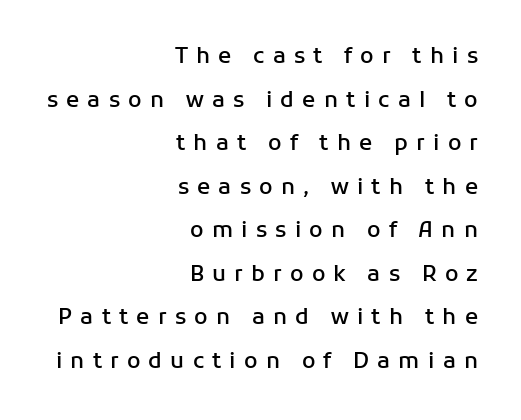
{"italic": "no", "bold": "semi", "underline": "no", "align": "right", "line_spacing": "loose", "line_spacing_ratio": 1.98, "letter_spacing": "wide", "letter_spacing_em": 0.37, "glyph_px": 22}
